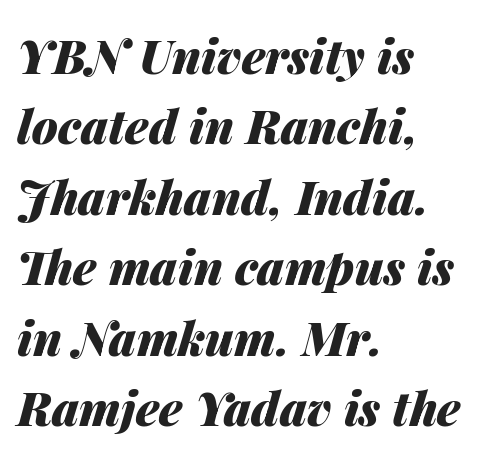
The image shows 47 px heavy type, italic (leaning right); set left-aligned, normal line spacing (1.5x), normal letter spacing, not underlined; medium stroke contrast and a medium x-height.
